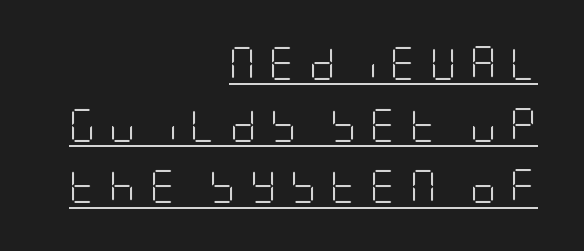
{"serif": "no", "italic": "no", "bold": "no", "weight": "light", "width": "condensed", "stroke_contrast": "low", "x_height": "large", "underline": "yes", "align": "right", "line_spacing_ratio": 1.87, "letter_spacing": "wide", "letter_spacing_em": 0.4, "glyph_px": 33}
